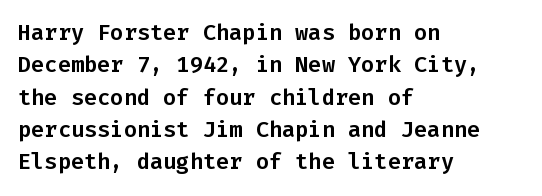
Bare-footed words on every line. The space between consecutive lines is moderate. Caption: standard tracking, unaltered. The lettering holds an erect, upright posture throughout. The text block is weighted toward the left margin, trailing off unevenly rightward.
